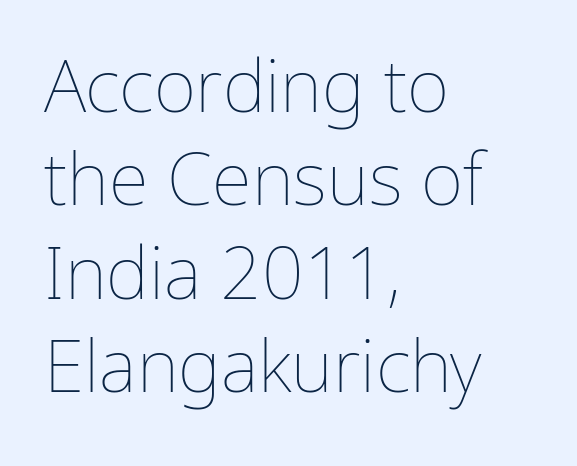
The image shows 73 px thin type, upright; set left-aligned, normal line spacing (1.28x), normal letter spacing, not underlined; low stroke contrast and a medium x-height.
